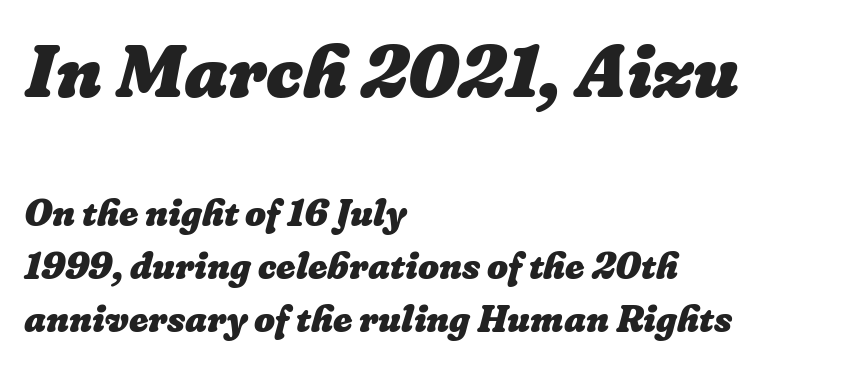
Each letter keeps its own natural width here, so spacing adapts to shape. The strip under each line holds only bare page. This sample keeps an unexceptional amount of space between lines. The letters are bold, with thick, heavy strokes. Letter spacing: default.
